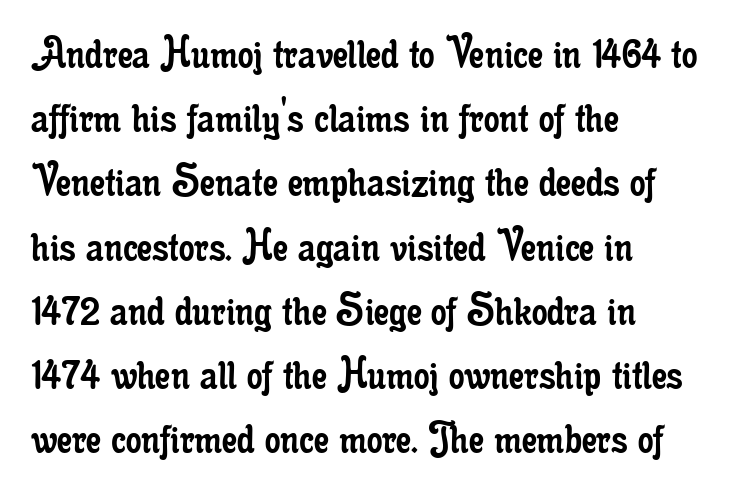
The image shows 49 px regular-weight, condensed serif type, upright; set left-aligned, normal line spacing (1.31x), normal letter spacing, not underlined; low stroke contrast and a small x-height.
